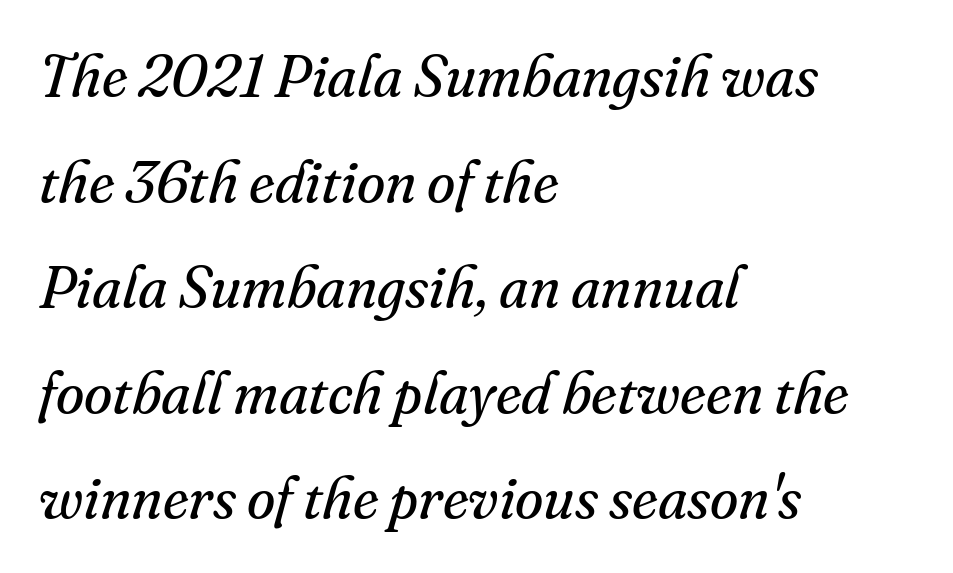
Q: Is the text bold? A: No.
Q: Is the text italic (slanted)? A: Yes, it leans right by about 16 degrees.
Q: Is the typeface a serif or a sans-serif typeface? A: Serif.
Q: Is the text underlined? A: No.
Q: How is the paragraph aligned? A: Left-aligned.
Q: Is the spacing between letters normal or unusually wide? A: Normal.
Q: Width (condensed, normal, or wide)? A: Normal.
Q: Stroke contrast? A: Medium.
Q: x-height? A: Small.
Q: Monospaced? A: No.
